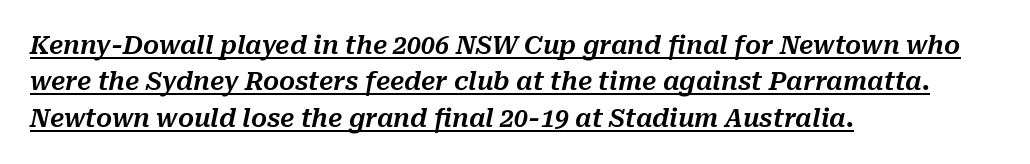
Q: Is the text italic (slanted)? A: Yes, it leans right by about 10 degrees.
Q: Is the text underlined? A: Yes.
Q: How is the paragraph aligned? A: Left-aligned.
Q: Is the spacing between letters normal or unusually wide? A: Normal.
Q: Is the spacing between lines tight, normal or loose? A: Normal.
